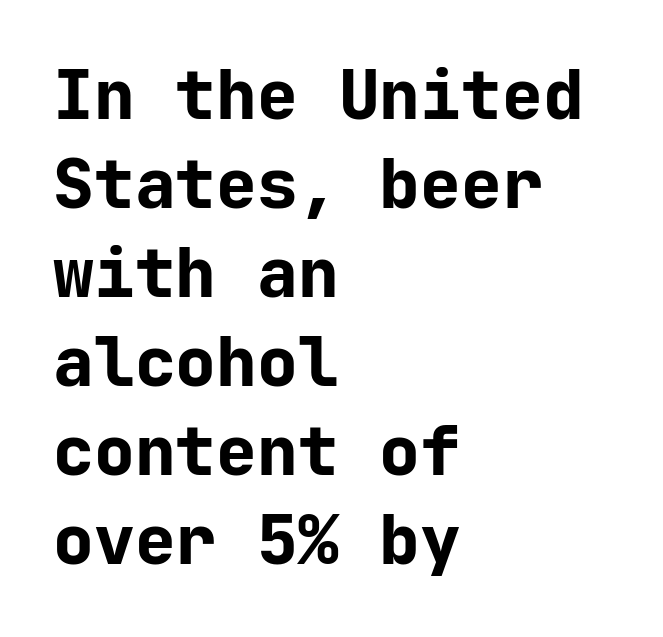
{"serif": "no", "italic": "no", "bold": "yes", "weight": "bold", "width": "normal", "stroke_contrast": "low", "x_height": "medium", "monospaced": "yes", "underline": "no", "align": "left", "line_spacing": "normal", "line_spacing_ratio": 1.31, "letter_spacing": "normal", "letter_spacing_em": 0.0, "glyph_px": 68}
